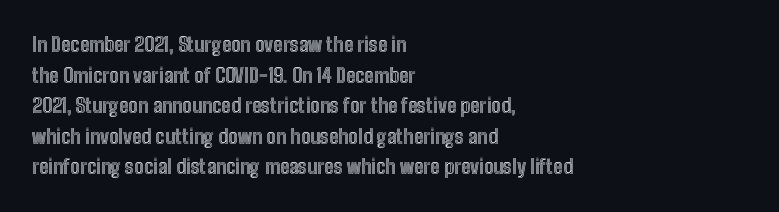
Posture: upright roman. Where is the straight margin? On the left. The passage shown stacks its lines at a standard gap. The passage shown is not underscored anywhere. The tracking reads as untouched default to a designer's eye.
